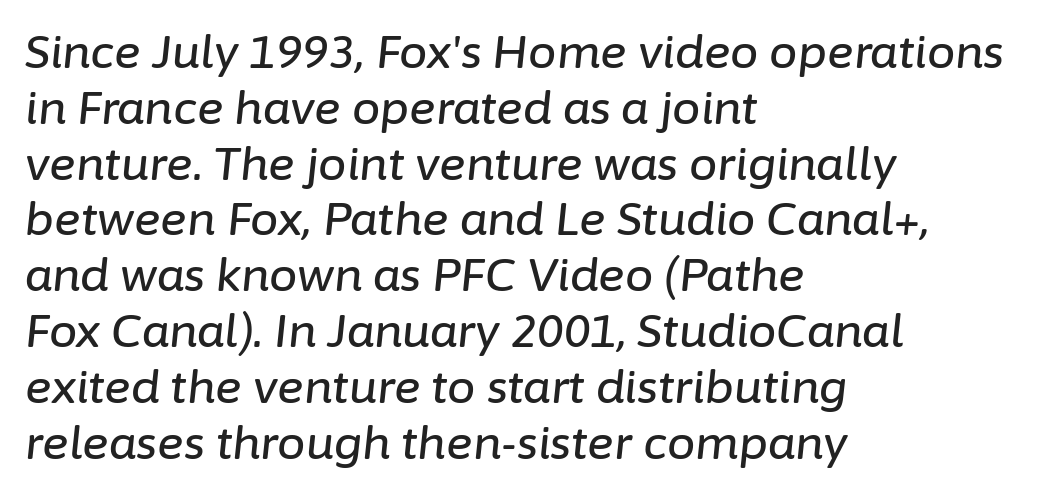
{"italic": "yes", "lean": "right", "slant_degrees": 6, "width": "normal", "stroke_contrast": "low", "x_height": "medium", "monospaced": "no", "underline": "no", "align": "left", "line_spacing_ratio": 1.24, "letter_spacing": "normal", "letter_spacing_em": 0.0, "glyph_px": 45}
